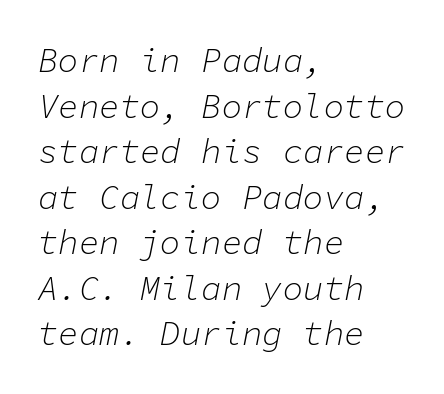
The image shows 34 px light type, italic (leaning right), monospaced; set left-aligned, normal line spacing (1.34x), normal letter spacing, not underlined; low stroke contrast and a medium x-height.
